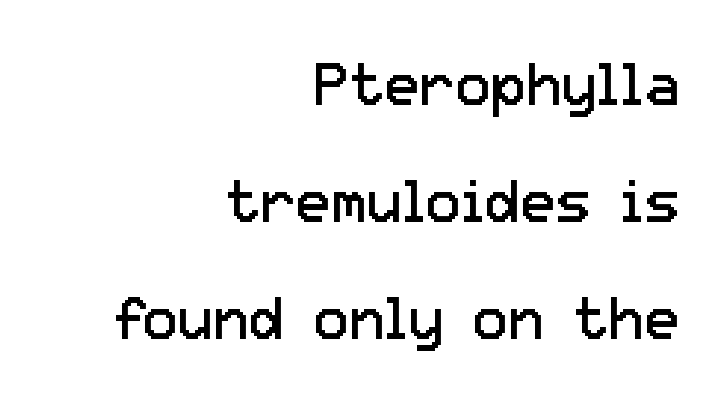
The image shows 59 px regular-weight sans-serif type, upright; set right-aligned, loose line spacing (1.98x), normal letter spacing, not underlined; low stroke contrast and a medium x-height.
